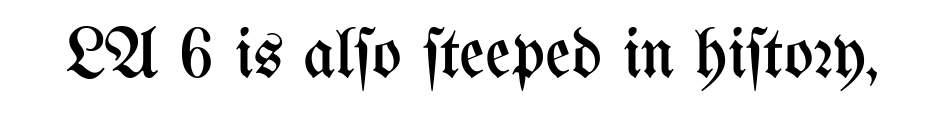
Q: Is the text bold? A: No.
Q: Is the text italic (slanted)? A: No, it is upright.
Q: Is the text underlined? A: No.
Q: Is the spacing between letters normal or unusually wide? A: Normal.
Q: Width (condensed, normal, or wide)? A: Condensed.
Q: Stroke contrast? A: Medium.
Q: x-height? A: Medium.
Q: Monospaced? A: No.
